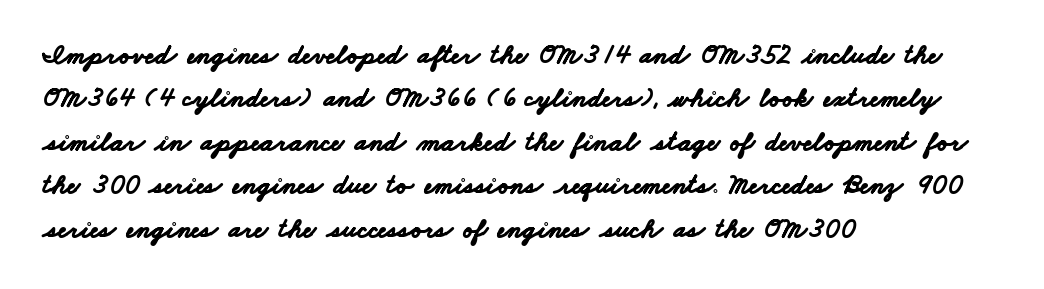
{"serif": "no", "bold": "yes", "weight": "bold", "width": "wide", "stroke_contrast": "low", "x_height": "small", "monospaced": "no", "underline": "no", "align": "left", "line_spacing": "normal", "line_spacing_ratio": 1.55, "letter_spacing": "normal", "letter_spacing_em": 0.0, "glyph_px": 28}
